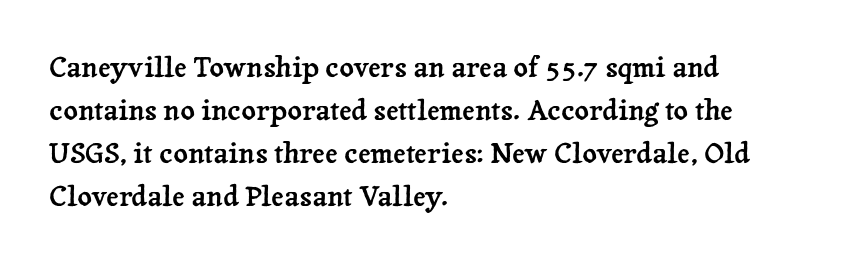
This is roman type, the default non-slanted kind. Compared with typical body copy, the letter spacing here is the same. Horizontal bands of white between lines are of average thickness. The designer went with a serif here, giving each stem small feet. A bare baseline throughout the passage.
